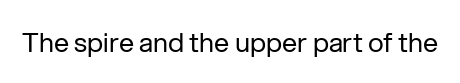
Q: Is the text bold? A: No.
Q: Is the text italic (slanted)? A: No, it is upright.
Q: Is the text underlined? A: No.
Q: Is the spacing between letters normal or unusually wide? A: Normal.
